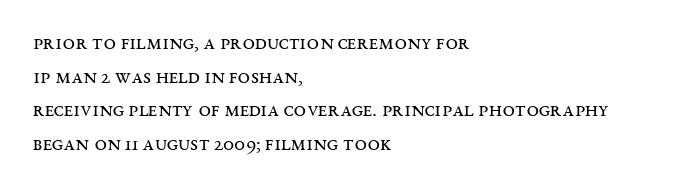
{"italic": "no", "bold": "no", "underline": "no", "align": "left", "line_spacing": "normal", "line_spacing_ratio": 1.53, "letter_spacing": "normal", "letter_spacing_em": 0.0, "glyph_px": 22}
